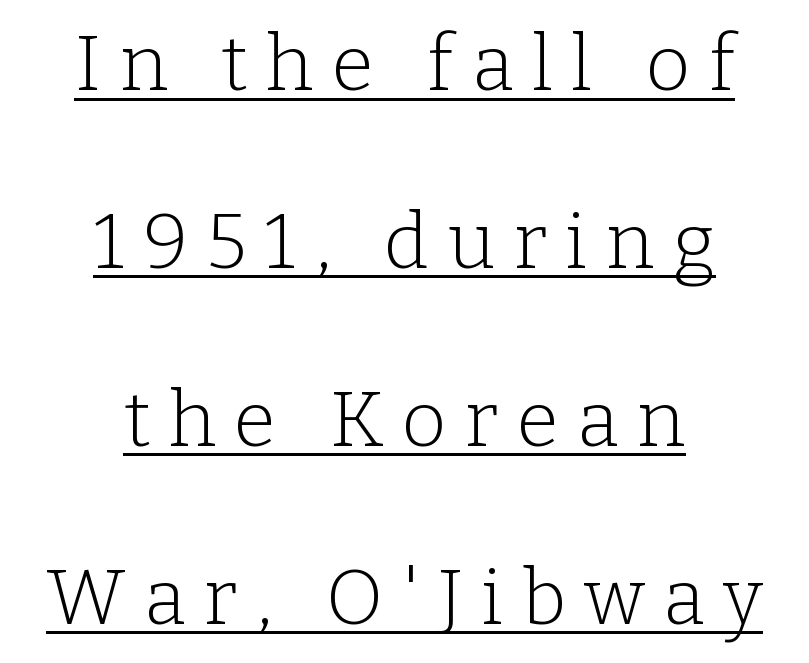
The image shows 77 px light serif type, upright; set centered, loose line spacing (2.31x), unusually wide letter spacing (+0.24 em), underlined; low stroke contrast and a medium x-height.
